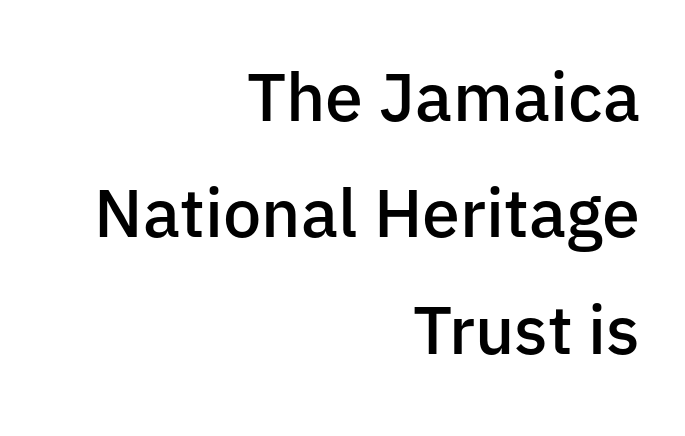
A typesetter would call this proportional, since set widths differ per character. Font category for this specimen: sans-serif. Each line ends at the same right margin while the left side varies. Tracking here is standard; glyphs follow each other at the usual distance.
